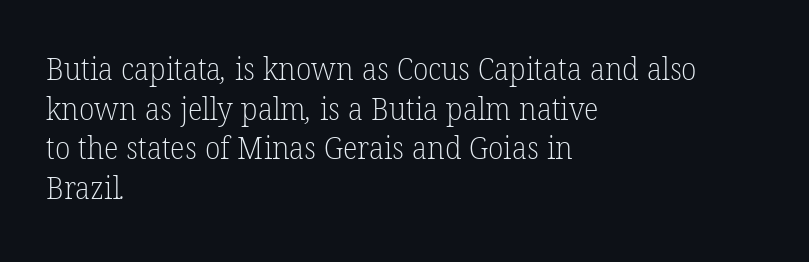
The image shows 31 px light serif type; set left-aligned, normal line spacing (1.28x), normal letter spacing, not underlined; low stroke contrast and a medium x-height.
